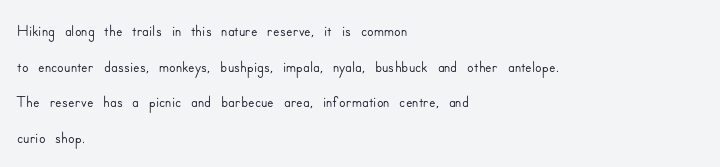
{"italic": "no", "underline": "no", "align": "left", "line_spacing": "normal", "line_spacing_ratio": 1.48, "letter_spacing": "normal", "letter_spacing_em": 0.0, "glyph_px": 24}
